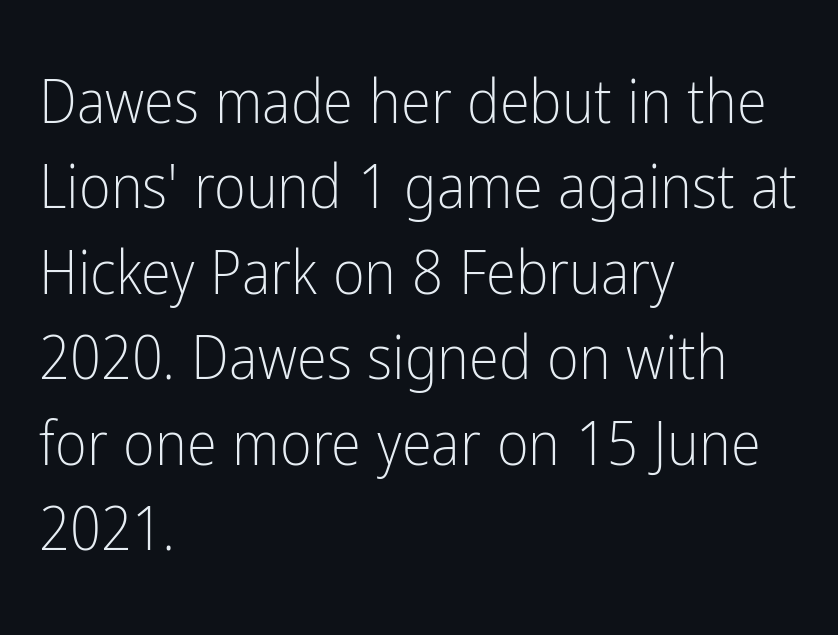
Q: Is the text bold? A: No.
Q: Is the text italic (slanted)? A: No, it is upright.
Q: Is the typeface a serif or a sans-serif typeface? A: Sans-serif.
Q: Is the text underlined? A: No.
Q: How is the paragraph aligned? A: Left-aligned.
Q: Is the spacing between letters normal or unusually wide? A: Normal.
Q: Is the spacing between lines tight, normal or loose? A: Normal.
Q: Width (condensed, normal, or wide)? A: Condensed.
Q: Stroke contrast? A: Low.
Q: x-height? A: Medium.
Q: Monospaced? A: No.
